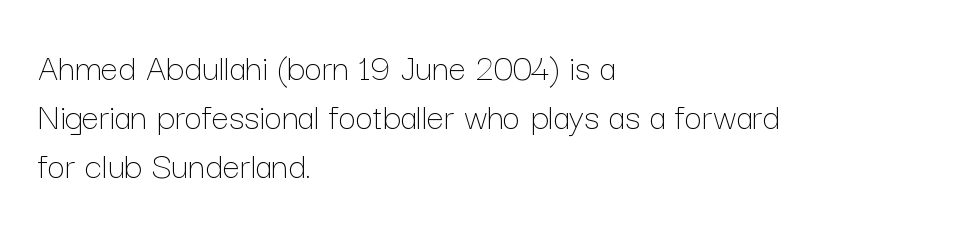
Q: Is the text bold? A: No.
Q: Is the text italic (slanted)? A: No, it is upright.
Q: Is the text underlined? A: No.
Q: How is the paragraph aligned? A: Left-aligned.
Q: Is the spacing between letters normal or unusually wide? A: Normal.
Q: Is the spacing between lines tight, normal or loose? A: Normal.
Q: Width (condensed, normal, or wide)? A: Normal.
Q: Stroke contrast? A: Low.
Q: x-height? A: Medium.
Q: Monospaced? A: No.
